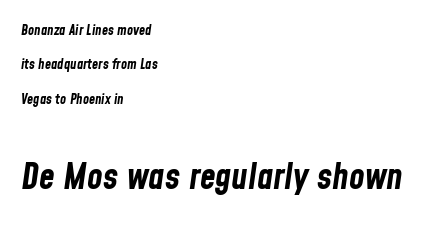
The letterforms sit shoulder to shoulder at normal distance. The rendering enlarges the type as you move from the upper chunk to the lower. How heavy is the stroke? Heavy — this is a bold. Has an underline been added? It has not. If you drew a line through each stem, it would be angled.
